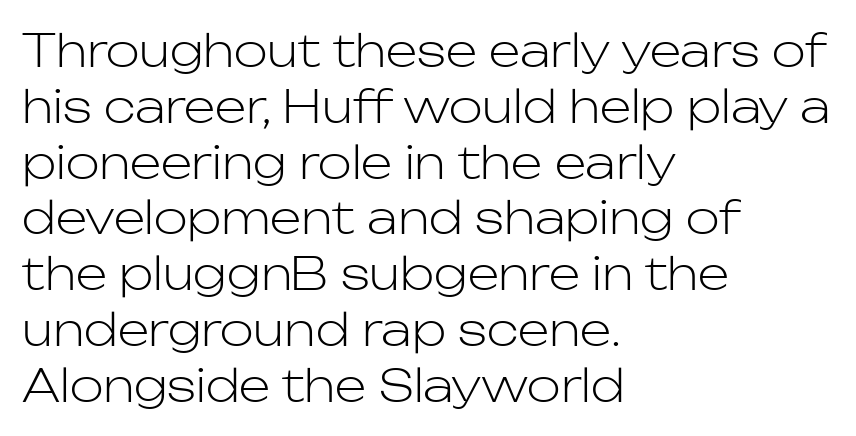
Each letter keeps its own natural width here, so spacing adapts to shape. It's the straight-up-and-down kind of type. The horizontal fit of the characters is conventional and even. One-word summary of the alignment: left. Stems and bowls with no extra thickness — not bold. The baseline area is clear.
